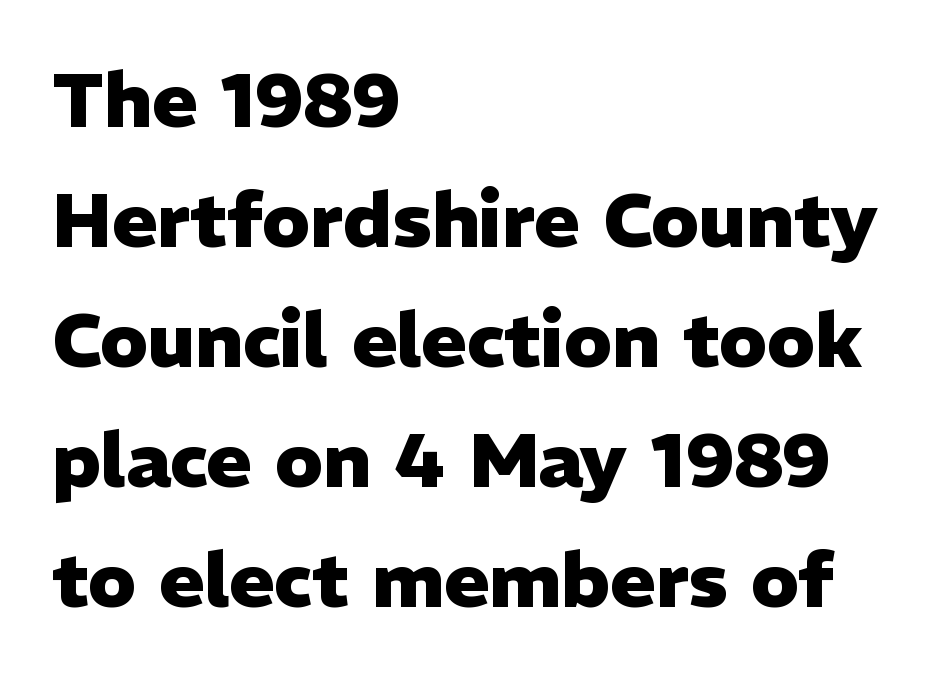
You could not count columns in this text — the font is proportionally spaced. Short and long lines alike share a common starting point at left. Honestly, the row spacing looks completely unremarkable. A typesetter would mark this as roman, not italic. The face used here is a sans, in the tradition of grotesques and geometrics. The string is rendered with underlining switched off.
